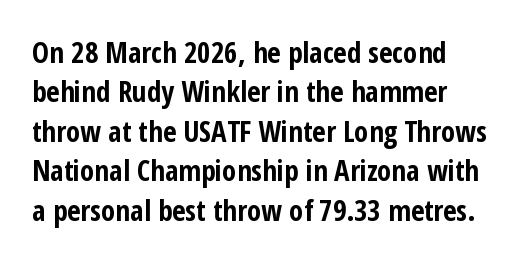
{"serif": "no", "italic": "no", "bold": "yes", "weight": "bold", "width": "condensed", "stroke_contrast": "low", "x_height": "medium", "monospaced": "no", "underline": "no", "align": "left", "line_spacing": "normal", "line_spacing_ratio": 1.36, "letter_spacing": "normal", "letter_spacing_em": 0.0, "glyph_px": 29}
